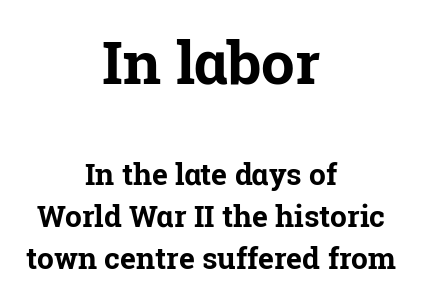
The image shows 60 px bold serif type, upright; set centered, normal line spacing (1.4x), normal letter spacing, not underlined; the first (top) block is 2.0x larger; low stroke contrast and a medium x-height.
